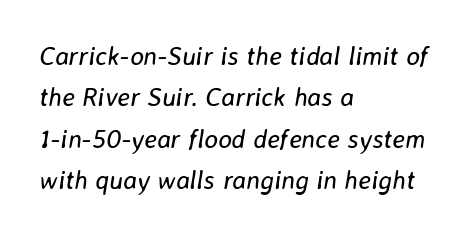
Q: Is the text bold? A: No.
Q: Is the text italic (slanted)? A: Yes, it leans right by about 8 degrees.
Q: Is the text underlined? A: No.
Q: How is the paragraph aligned? A: Left-aligned.
Q: Is the spacing between letters normal or unusually wide? A: Normal.
Q: Is the spacing between lines tight, normal or loose? A: Normal.
